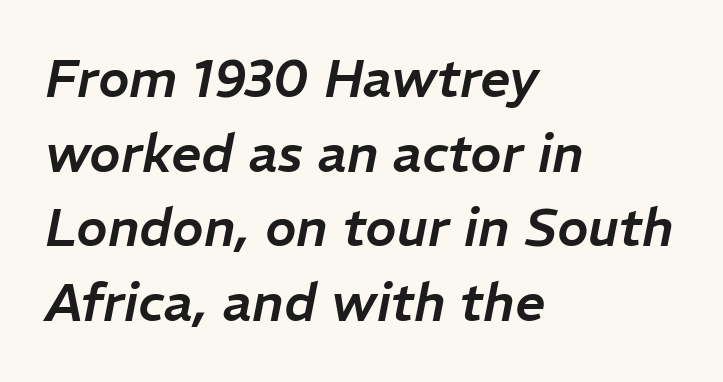
One glance says typical: line gaps are just what's usual. Standard letterfit; no display-style spreading of the glyphs. Is the type slanted? Yes — the strokes lean at a clear angle. The zone under the glyphs is completely vacant. The face used here is proportionally spaced, like ordinary book or web type. Every row of glyphs begins at an identical x-position on the left.
